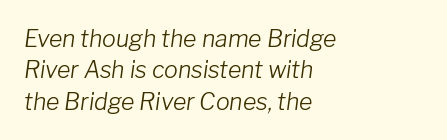
Characters follow at the spacing the type designer built in. A normal amount of white space separates one row of letters from the next. Observe the lean: these are italic letterforms. This rendering uses left alignment, leaving the right contour irregular. Words float on clear page, feet unadorned.
